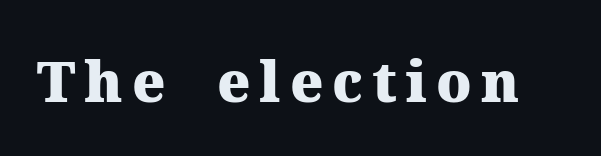
{"serif": "yes", "italic": "no", "bold": "yes", "weight": "heavy", "width": "normal", "stroke_contrast": "medium", "x_height": "medium", "monospaced": "no", "underline": "no", "glyph_px": 56}
